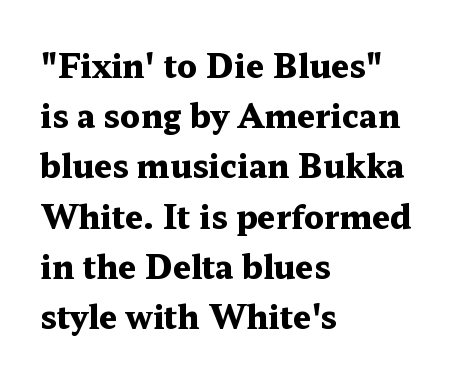
Every character sits straight up, as roman type does. Honestly, the row spacing looks completely unremarkable. Each line starts at the same left margin while the right side varies. Stroke thickness is high; the sample reads as a true bold. Varying glyph widths throughout — classic text-font behaviour.
